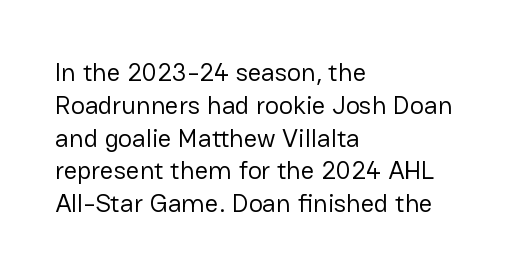
Check the space under the baseline: it is left empty. Posture: upright roman. Is the type heavy? It reads as light-to-regular instead. One-word summary of the alignment: left. The line-height multiplier appears to be the usual default.
